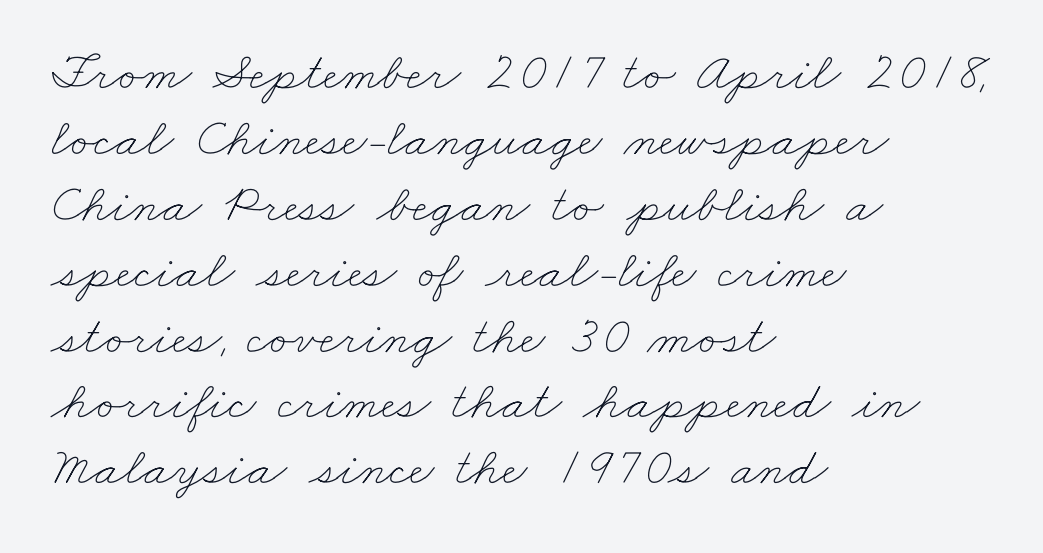
{"bold": "no", "weight": "thin", "width": "wide", "stroke_contrast": "low", "x_height": "small", "monospaced": "no", "underline": "no", "align": "left", "line_spacing_ratio": 1.22, "letter_spacing": "normal", "letter_spacing_em": 0.0, "glyph_px": 54}
